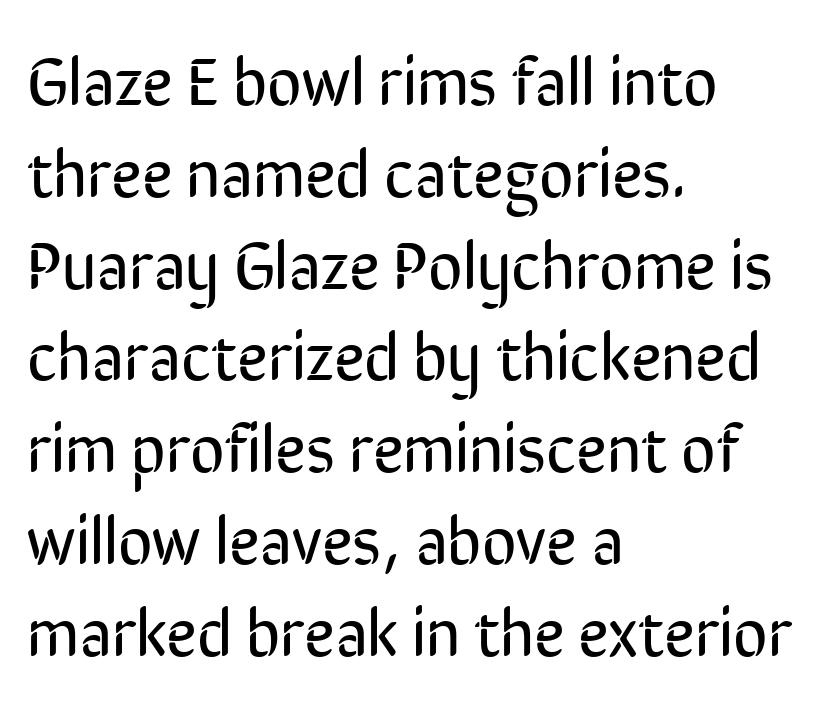
{"serif": "no", "italic": "no", "bold": "no", "weight": "regular", "width": "condensed", "stroke_contrast": "low", "x_height": "medium", "monospaced": "no", "underline": "no", "align": "left", "line_spacing": "normal", "line_spacing_ratio": 1.37, "letter_spacing": "normal", "letter_spacing_em": 0.0, "glyph_px": 67}
